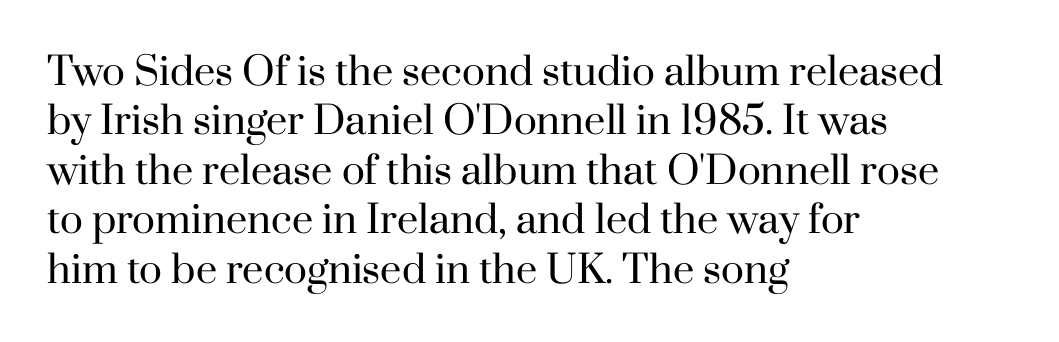
The image shows 38 px regular-weight serif type, upright; set left-aligned, normal line spacing (1.3x), normal letter spacing, not underlined; high stroke contrast and a small x-height.
